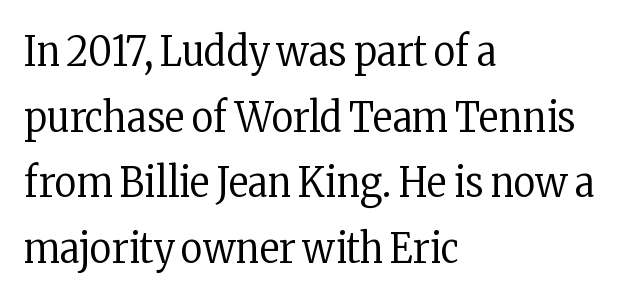
Q: Is the text bold? A: No.
Q: Is the text italic (slanted)? A: No, it is upright.
Q: Is the typeface a serif or a sans-serif typeface? A: Serif.
Q: Is the text underlined? A: No.
Q: How is the paragraph aligned? A: Left-aligned.
Q: Is the spacing between letters normal or unusually wide? A: Normal.
Q: Is the spacing between lines tight, normal or loose? A: Normal.
Q: Width (condensed, normal, or wide)? A: Condensed.
Q: Stroke contrast? A: Low.
Q: x-height? A: Medium.
Q: Monospaced? A: No.
